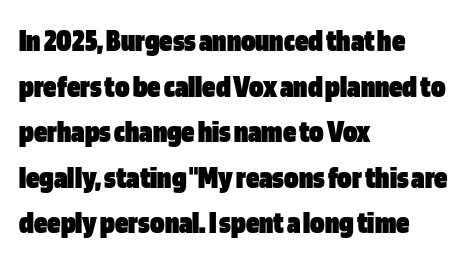
{"serif": "no", "italic": "no", "bold": "yes", "weight": "heavy", "width": "condensed", "stroke_contrast": "low", "x_height": "large", "monospaced": "no", "underline": "no", "align": "left", "line_spacing": "normal", "line_spacing_ratio": 1.38, "letter_spacing": "normal", "letter_spacing_em": 0.0, "glyph_px": 33}
